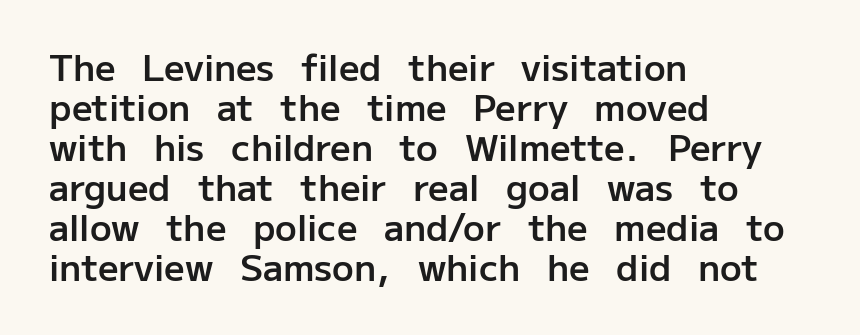
The image shows 36 px semibold sans-serif type, upright; set left-aligned, tight line spacing (1.11x), normal letter spacing, not underlined; low stroke contrast and a medium x-height.
